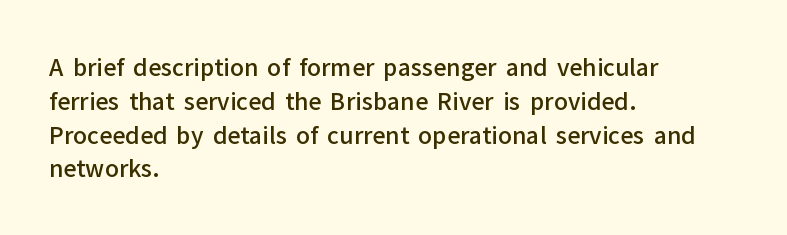
The image shows 23 px text type, upright; set left-aligned, normal line spacing (1.47x), normal letter spacing, not underlined.
